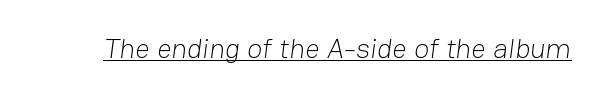
Q: Is the text bold? A: No.
Q: Is the typeface a serif or a sans-serif typeface? A: Sans-serif.
Q: Is the text underlined? A: Yes.
Q: Is the spacing between letters normal or unusually wide? A: Normal.
Q: Width (condensed, normal, or wide)? A: Normal.
Q: Stroke contrast? A: Low.
Q: x-height? A: Medium.
Q: Monospaced? A: No.
